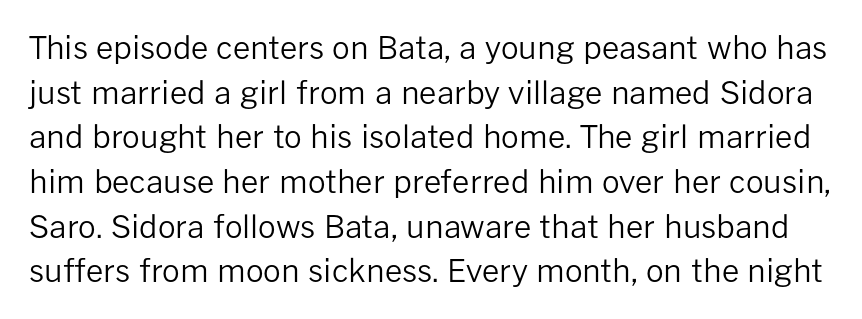
The letterforms sit shoulder to shoulder at normal distance. Spacing verdict: proportional, widths tailored to each character. Posture: upright roman. Grotesque or geometric, the face here clearly has no serifs.
